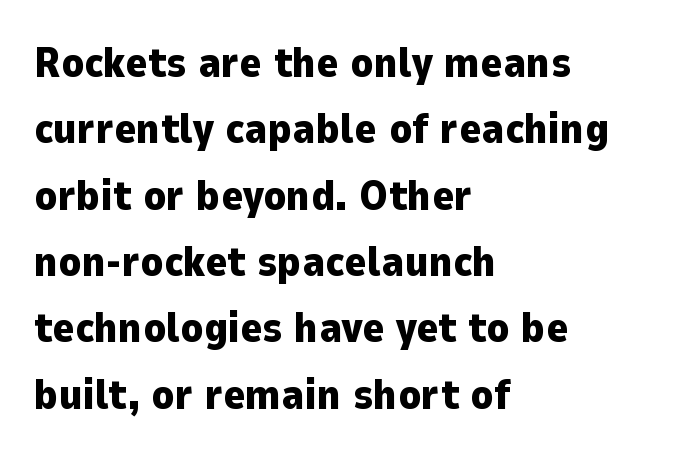
{"serif": "no", "italic": "no", "bold": "yes", "weight": "heavy", "width": "normal", "stroke_contrast": "low", "x_height": "medium", "monospaced": "no", "underline": "no", "align": "left", "line_spacing": "normal", "line_spacing_ratio": 1.58, "letter_spacing": "normal", "letter_spacing_em": 0.0, "glyph_px": 42}
